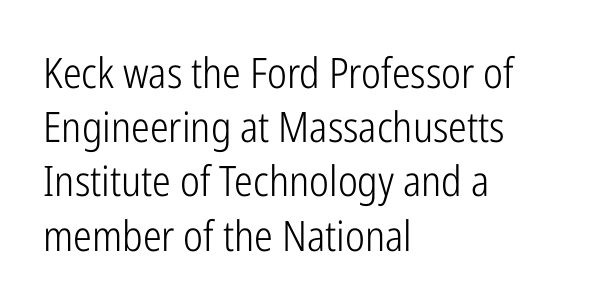
Q: Is the text bold? A: No.
Q: Is the text italic (slanted)? A: No, it is upright.
Q: Is the typeface a serif or a sans-serif typeface? A: Sans-serif.
Q: Is the text underlined? A: No.
Q: How is the paragraph aligned? A: Left-aligned.
Q: Is the spacing between letters normal or unusually wide? A: Normal.
Q: Is the spacing between lines tight, normal or loose? A: Normal.
Q: Width (condensed, normal, or wide)? A: Condensed.
Q: Stroke contrast? A: Low.
Q: x-height? A: Medium.
Q: Monospaced? A: No.
